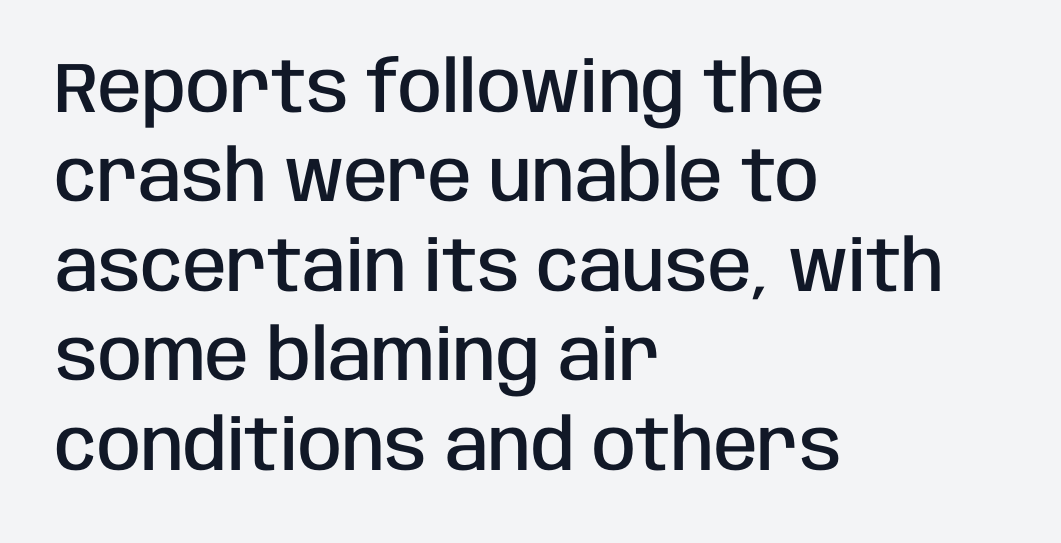
Q: Is the text bold? A: Semi-bold.
Q: Is the text italic (slanted)? A: No, it is upright.
Q: Is the typeface a serif or a sans-serif typeface? A: Sans-serif.
Q: Is the text underlined? A: No.
Q: How is the paragraph aligned? A: Left-aligned.
Q: Is the spacing between letters normal or unusually wide? A: Normal.
Q: Is the spacing between lines tight, normal or loose? A: Normal.
Q: Width (condensed, normal, or wide)? A: Condensed.
Q: Stroke contrast? A: Low.
Q: x-height? A: Large.
Q: Monospaced? A: No.
